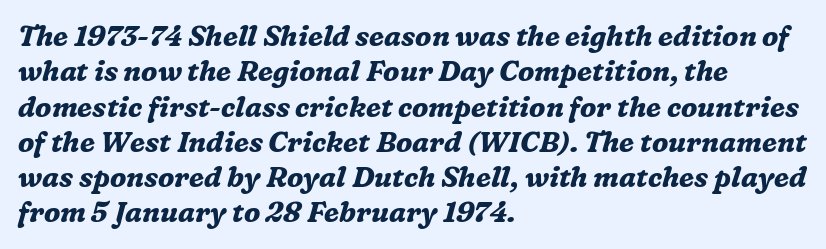
The image shows 28 px bold serif type, italic (leaning right); set left-aligned, normal line spacing (1.26x), normal letter spacing, not underlined; medium stroke contrast and a medium x-height.
